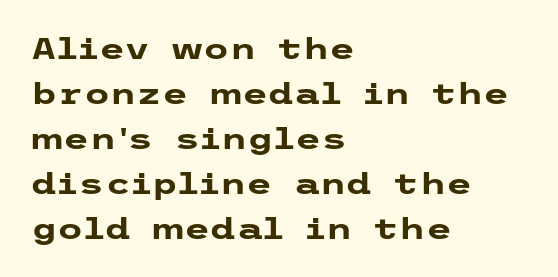
Q: Is the text bold? A: Yes.
Q: Is the text italic (slanted)? A: No, it is upright.
Q: Is the typeface a serif or a sans-serif typeface? A: Sans-serif.
Q: Is the text underlined? A: No.
Q: How is the paragraph aligned? A: Left-aligned.
Q: Is the spacing between letters normal or unusually wide? A: Normal.
Q: Is the spacing between lines tight, normal or loose? A: Normal.
Q: Width (condensed, normal, or wide)? A: Wide.
Q: Stroke contrast? A: Low.
Q: x-height? A: Medium.
